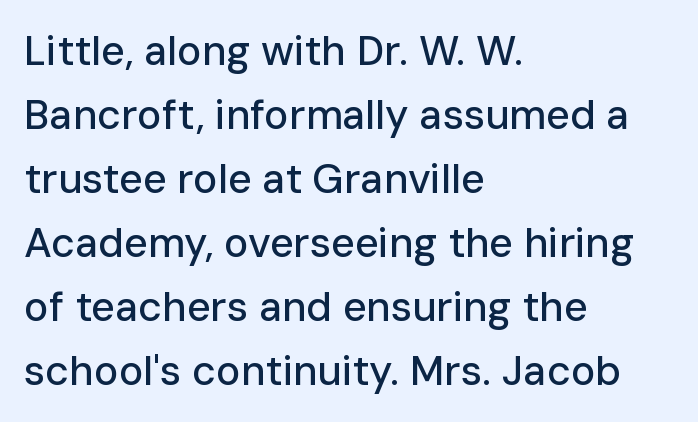
Q: Is the text italic (slanted)? A: No, it is upright.
Q: Is the typeface a serif or a sans-serif typeface? A: Sans-serif.
Q: Is the text underlined? A: No.
Q: How is the paragraph aligned? A: Left-aligned.
Q: Is the spacing between letters normal or unusually wide? A: Normal.
Q: Is the spacing between lines tight, normal or loose? A: Normal.
Q: Width (condensed, normal, or wide)? A: Normal.
Q: Stroke contrast? A: Low.
Q: x-height? A: Medium.
Q: Monospaced? A: No.
